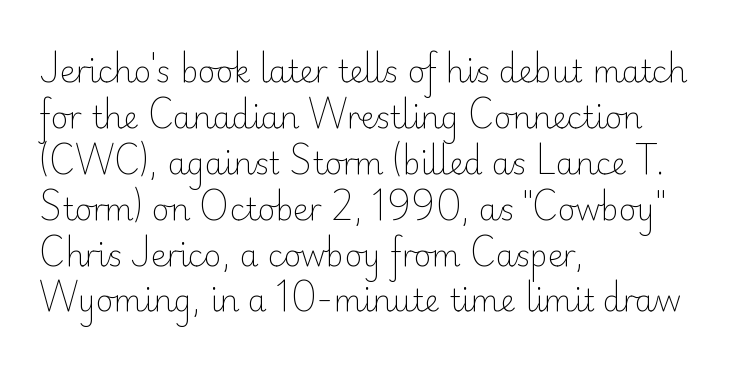
These lines are composed in type without serifs. Stroke mass is kept to a normal reading level or below. The baseline area is clear. Leftover space on each line is placed entirely after the last word. Characters follow at the spacing the type designer built in.
